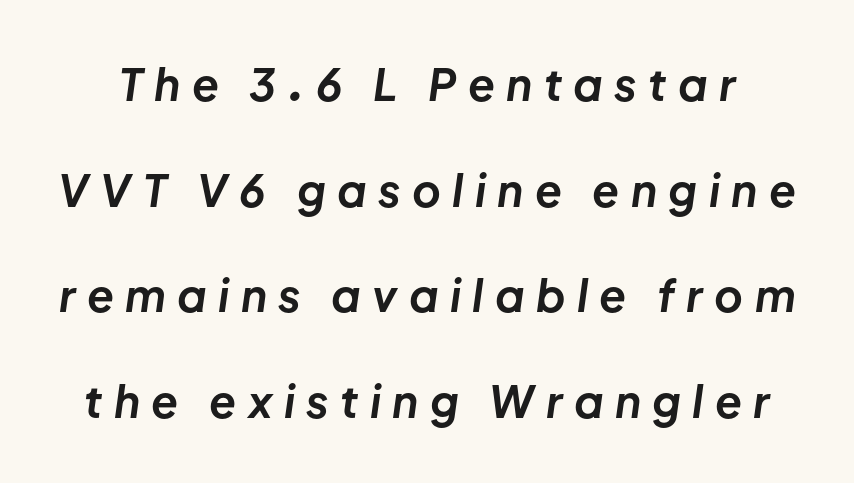
{"italic": "yes", "lean": "right", "slant_degrees": 8, "bold": "yes", "weight": "bold", "width": "normal", "stroke_contrast": "low", "x_height": "medium", "monospaced": "no", "underline": "no", "line_spacing": "loose", "line_spacing_ratio": 2.4, "letter_spacing": "wide", "letter_spacing_em": 0.26, "glyph_px": 44}
